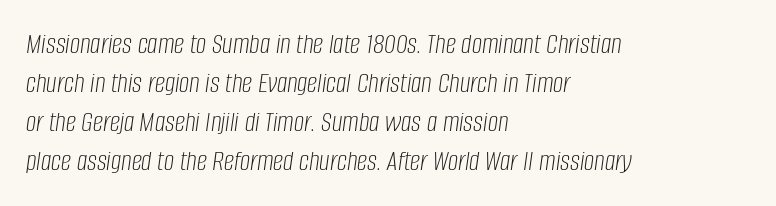
Q: Is the text bold? A: No.
Q: Is the text italic (slanted)? A: Yes, it leans right by about 8 degrees.
Q: Is the text underlined? A: No.
Q: How is the paragraph aligned? A: Left-aligned.
Q: Is the spacing between letters normal or unusually wide? A: Normal.
Q: Is the spacing between lines tight, normal or loose? A: Normal.
Q: Width (condensed, normal, or wide)? A: Condensed.
Q: Stroke contrast? A: Low.
Q: x-height? A: Large.
Q: Monospaced? A: No.
